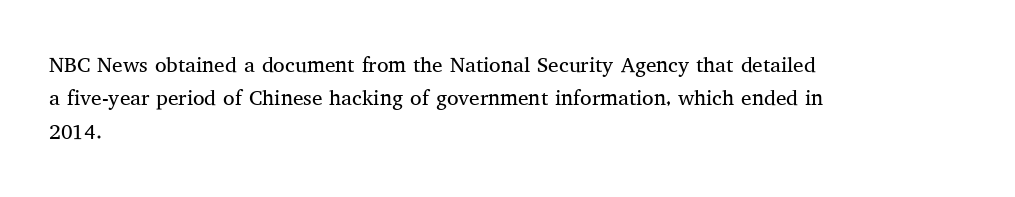
The image shows 21 px text type, upright; set left-aligned, normal line spacing (1.59x), normal letter spacing, not underlined.
